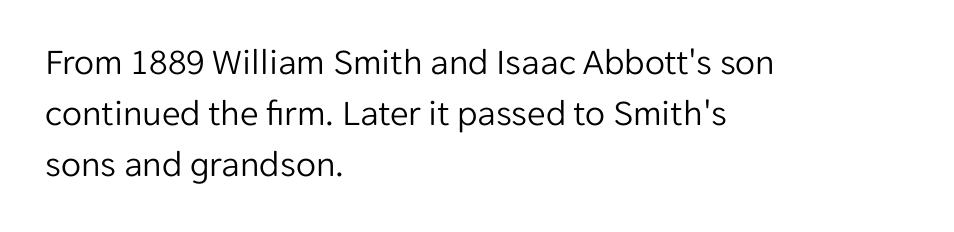
Posture: straight, roman, zero tilt. The face looks like a standard text weight, possibly lighter. Do the characters align in a grid? No, the font is proportional. Just letters on the line, the space beneath them empty. This sample keeps an unexceptional amount of space between lines.
